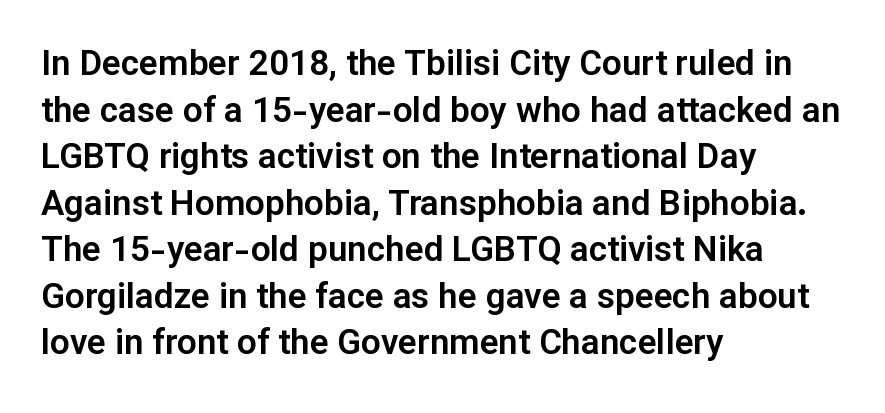
Q: Is the text italic (slanted)? A: No, it is upright.
Q: Is the typeface a serif or a sans-serif typeface? A: Sans-serif.
Q: Is the text underlined? A: No.
Q: How is the paragraph aligned? A: Left-aligned.
Q: Is the spacing between letters normal or unusually wide? A: Normal.
Q: Is the spacing between lines tight, normal or loose? A: Normal.
Q: Width (condensed, normal, or wide)? A: Normal.
Q: Stroke contrast? A: Low.
Q: x-height? A: Medium.
Q: Monospaced? A: No.
